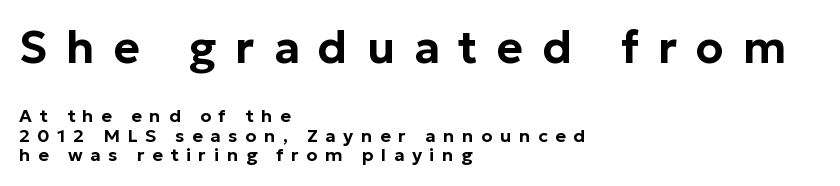
Q: Is the text italic (slanted)? A: No, it is upright.
Q: Is the typeface a serif or a sans-serif typeface? A: Sans-serif.
Q: Is the text underlined? A: No.
Q: How is the paragraph aligned? A: Left-aligned.
Q: Is the spacing between letters normal or unusually wide? A: Unusually wide.
Q: Is the spacing between lines tight, normal or loose? A: Tight.
Q: Which block of text is set in a larger size, the first (top) or the second (bottom)? A: The first (top) one.
Q: Width (condensed, normal, or wide)? A: Normal.
Q: Stroke contrast? A: Low.
Q: x-height? A: Medium.
Q: Monospaced? A: No.
